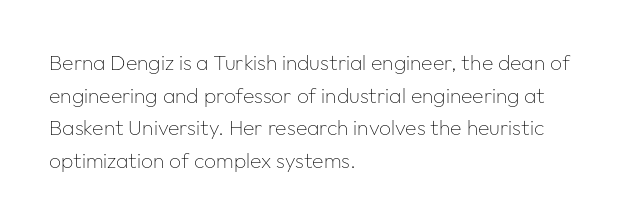
The axis of the letterforms is exactly vertical. Here the glyphs are tracked normally, forming tight word shapes. Descenders hang freely into open space. Line beginnings align vertically; line endings do not. The rows are spaced the way most documents space them.
